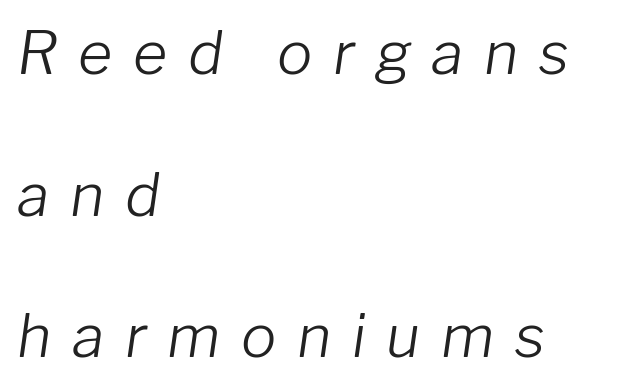
Honestly, the letter spacing is so wide it's the main thing you notice. No chunkiness to these letters — they're not bold. The rendering anchors every line to the left-hand side. A great deal of white space separates one row of letters from the next. The axis of the letterforms is tilted away from vertical.
